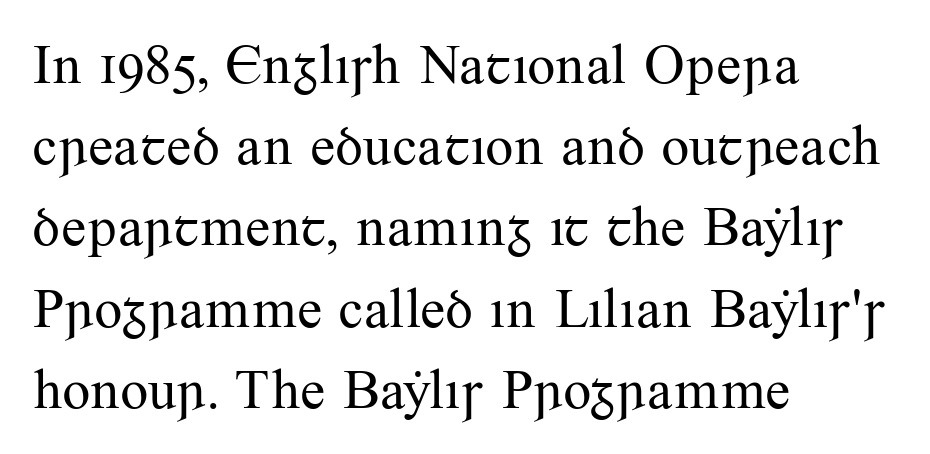
The typesetter chose a ragged-right arrangement here. The space beneath each line is pristine and unruled. Baseline-to-baseline distance is the conventional proportion of letter height. Proportional: the letters do not fall into vertical columns. The gaps between neighbouring characters are ordinary and unremarkable.
